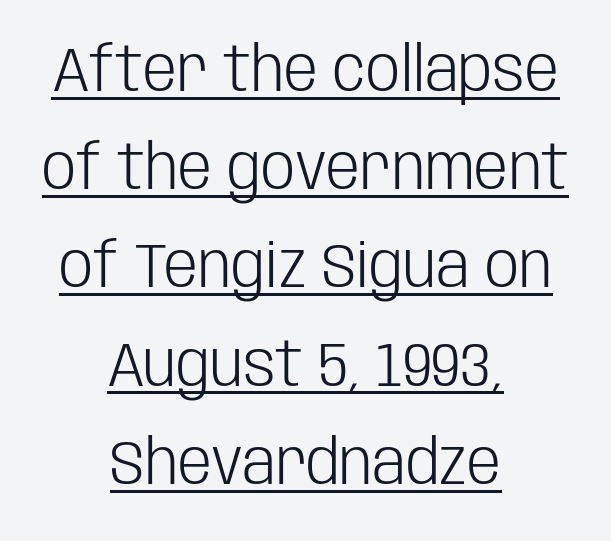
{"serif": "no", "italic": "no", "bold": "no", "weight": "light", "width": "condensed", "stroke_contrast": "low", "x_height": "large", "monospaced": "no", "underline": "yes", "align": "center", "line_spacing": "normal", "line_spacing_ratio": 1.61, "letter_spacing": "normal", "letter_spacing_em": 0.0, "glyph_px": 61}
